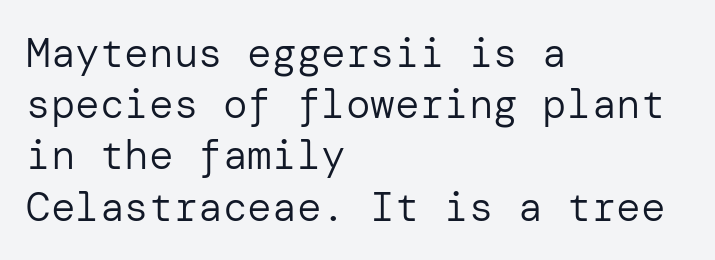
Each word holds together tightly as a unit, with standard inter-letter gaps. The rag falls on the right side of this text block. Evenly set lines give the paragraph a standard silhouette. Style check: upright.
